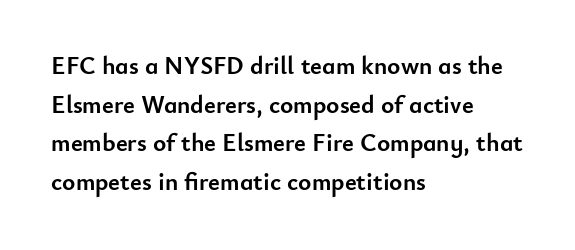
{"italic": "no", "bold": "yes", "underline": "no", "align": "left", "line_spacing": "normal", "line_spacing_ratio": 1.55, "letter_spacing": "normal", "letter_spacing_em": 0.0, "glyph_px": 25}
